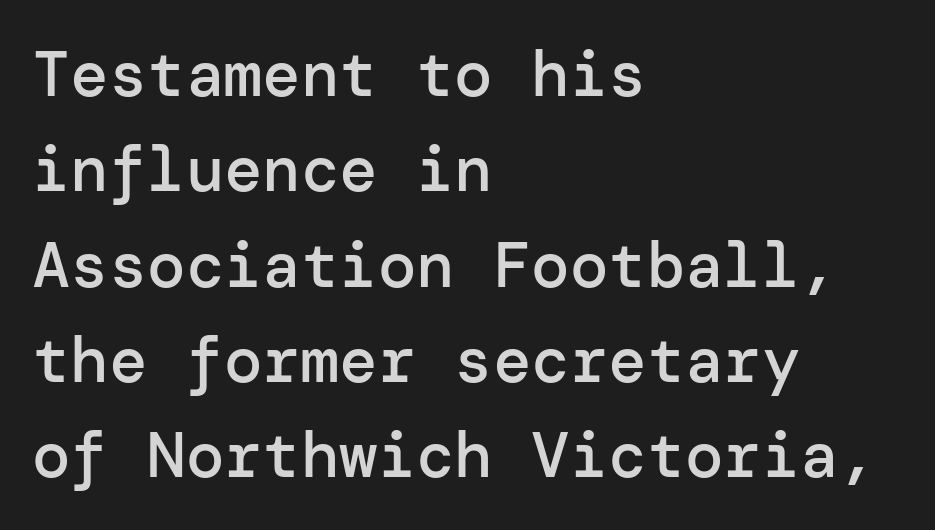
The image shows 64 px semibold sans-serif type, upright; set left-aligned, normal line spacing (1.49x), normal letter spacing, not underlined; low stroke contrast and a medium x-height.
